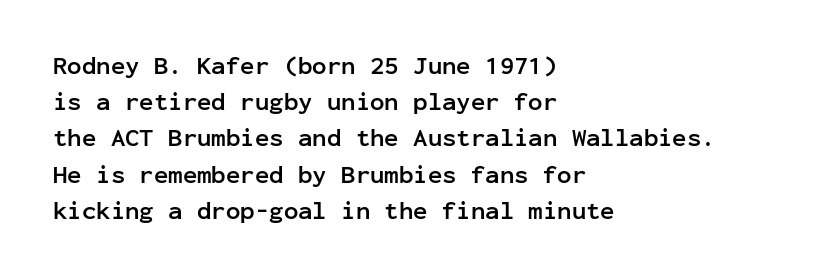
{"italic": "no", "bold": "yes", "underline": "no", "align": "left", "line_spacing": "normal", "line_spacing_ratio": 1.51, "letter_spacing": "normal", "letter_spacing_em": 0.0, "glyph_px": 24}
